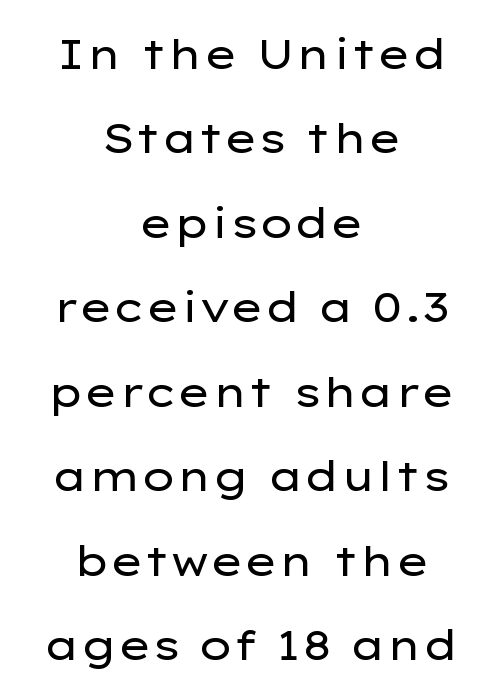
The image shows 41 px regular-weight, wide sans-serif type, upright; set centered, loose line spacing (2.06x), normal letter spacing, not underlined; low stroke contrast and a medium x-height.
